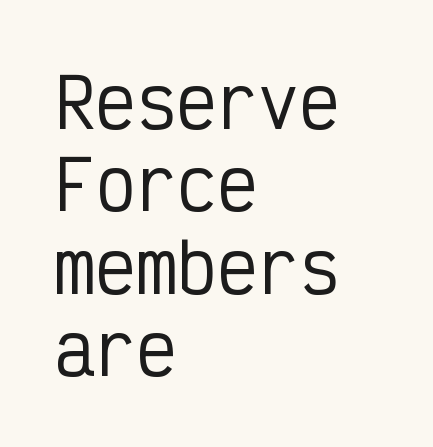
Q: Is the text italic (slanted)? A: No, it is upright.
Q: Is the typeface a serif or a sans-serif typeface? A: Sans-serif.
Q: Is the text underlined? A: No.
Q: How is the paragraph aligned? A: Left-aligned.
Q: Is the spacing between letters normal or unusually wide? A: Normal.
Q: Width (condensed, normal, or wide)? A: Condensed.
Q: Stroke contrast? A: Low.
Q: x-height? A: Medium.
Q: Monospaced? A: Yes.
